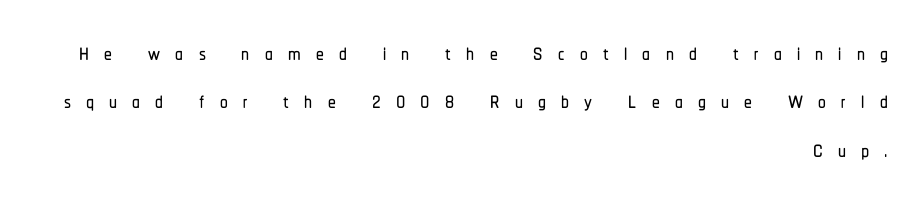
{"serif": "no", "italic": "no", "width": "condensed", "stroke_contrast": "low", "x_height": "medium", "monospaced": "no", "underline": "no", "align": "right", "line_spacing": "normal", "line_spacing_ratio": 1.56, "letter_spacing": "wide", "letter_spacing_em": 0.49, "glyph_px": 31}
